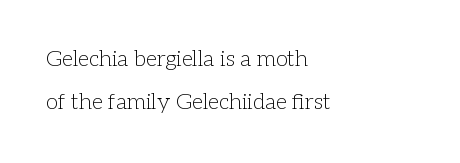
Q: Is the text bold? A: No.
Q: Is the text italic (slanted)? A: No, it is upright.
Q: Is the text underlined? A: No.
Q: How is the paragraph aligned? A: Left-aligned.
Q: Is the spacing between letters normal or unusually wide? A: Normal.
Q: Is the spacing between lines tight, normal or loose? A: Loose.
